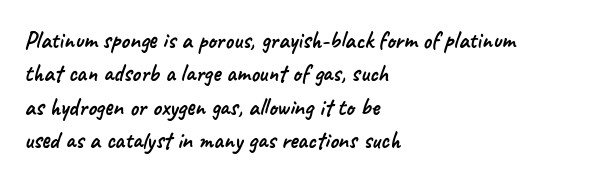
{"underline": "no", "align": "left", "line_spacing": "normal", "line_spacing_ratio": 1.39, "letter_spacing": "normal", "letter_spacing_em": 0.0, "glyph_px": 24}
